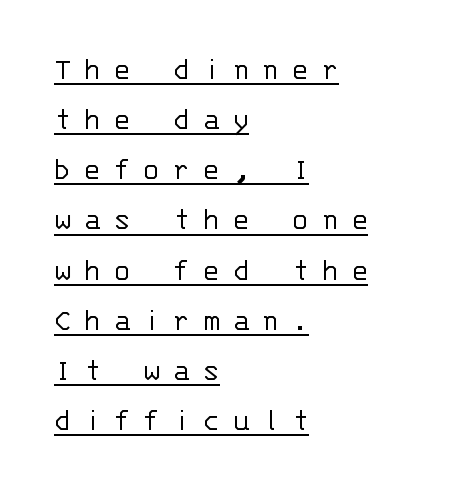
The image shows 33 px light sans-serif type, upright, monospaced; set left-aligned, normal line spacing (1.52x), unusually wide letter spacing (+0.41 em), underlined; low stroke contrast and a large x-height.
